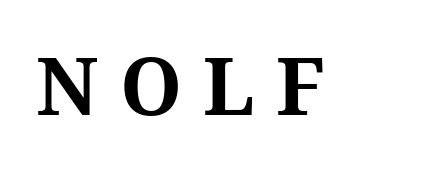
The image shows 79 px bold serif type, upright; set unusually wide letter spacing (+0.27 em), not underlined; medium stroke contrast and a medium x-height.
